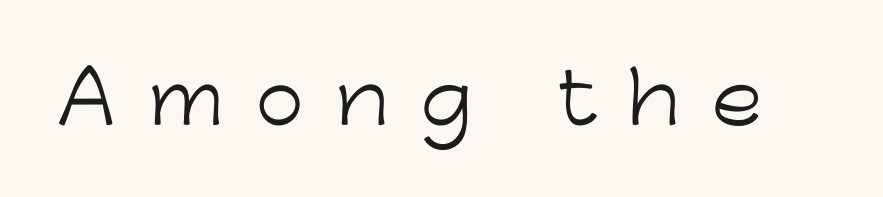
Honestly, the letter spacing is so wide it's the main thing you notice. Each row of text sits above clean, open space. Serifs: no, the terminals of the letterforms are clean. Every character sits straight up, as roman type does. Do the characters align in a grid? No, the font is proportional.
